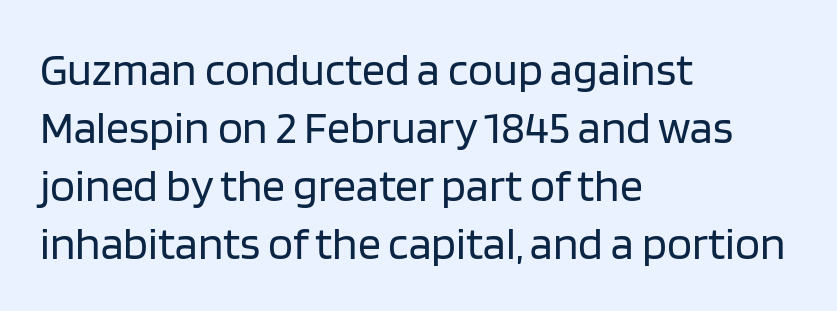
The image shows 46 px regular-weight sans-serif type, upright; set left-aligned, normal line spacing (1.26x), normal letter spacing, not underlined; low stroke contrast and a large x-height.
